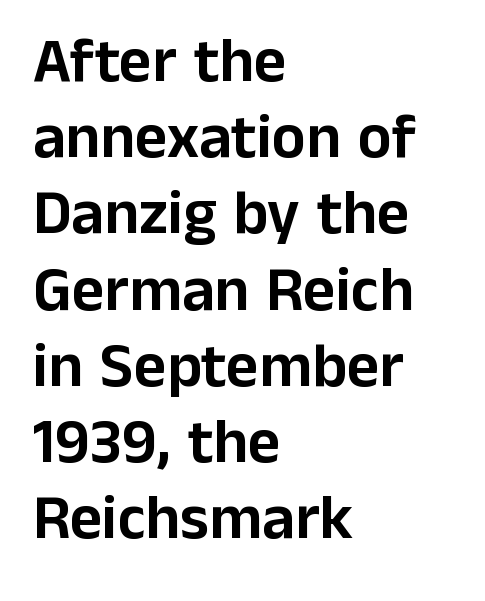
{"serif": "no", "italic": "no", "width": "normal", "stroke_contrast": "low", "x_height": "medium", "monospaced": "no", "underline": "no", "align": "left", "line_spacing_ratio": 1.21, "letter_spacing": "normal", "letter_spacing_em": 0.0, "glyph_px": 63}
